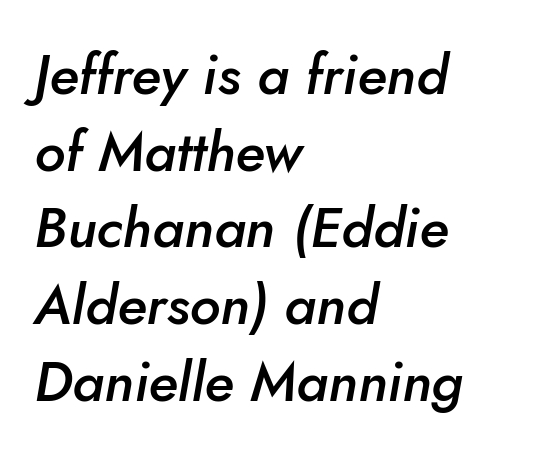
Q: Is the text bold? A: Semi-bold.
Q: Is the text italic (slanted)? A: Yes, it leans right by about 10 degrees.
Q: Is the text underlined? A: No.
Q: How is the paragraph aligned? A: Left-aligned.
Q: Is the spacing between letters normal or unusually wide? A: Normal.
Q: Is the spacing between lines tight, normal or loose? A: Normal.
Q: Width (condensed, normal, or wide)? A: Normal.
Q: Stroke contrast? A: Low.
Q: x-height? A: Small.
Q: Monospaced? A: No.
